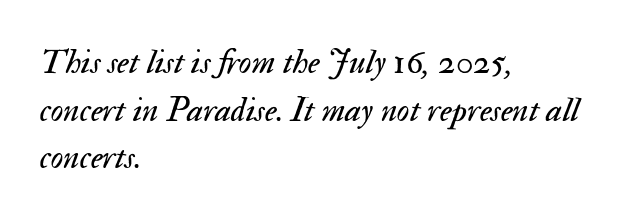
Q: Is the text bold? A: No.
Q: Is the text italic (slanted)? A: Yes, it leans right by about 17 degrees.
Q: Is the text underlined? A: No.
Q: How is the paragraph aligned? A: Left-aligned.
Q: Is the spacing between letters normal or unusually wide? A: Normal.
Q: Is the spacing between lines tight, normal or loose? A: Normal.
Q: Width (condensed, normal, or wide)? A: Normal.
Q: Stroke contrast? A: Medium.
Q: x-height? A: Small.
Q: Monospaced? A: No.
